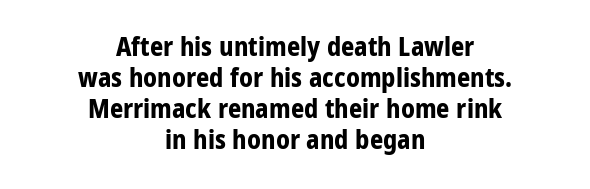
Q: Is the text bold? A: Yes.
Q: Is the text italic (slanted)? A: No, it is upright.
Q: Is the text underlined? A: No.
Q: How is the paragraph aligned? A: Centered.
Q: Is the spacing between letters normal or unusually wide? A: Normal.
